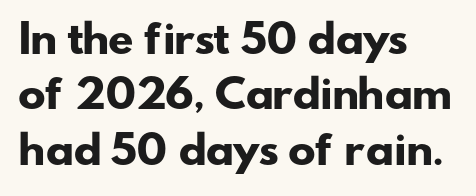
The image shows 37 px heavy, wide sans-serif type; set left-aligned, normal line spacing (1.5x), normal letter spacing, not underlined; low stroke contrast and a small x-height.
